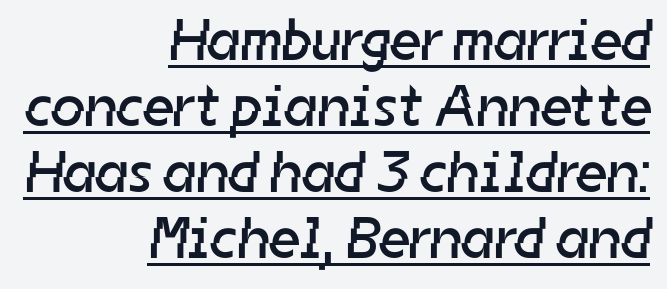
Q: Is the text bold? A: No.
Q: Is the typeface a serif or a sans-serif typeface? A: Sans-serif.
Q: Is the text underlined? A: Yes.
Q: How is the paragraph aligned? A: Right-aligned.
Q: Is the spacing between letters normal or unusually wide? A: Normal.
Q: Is the spacing between lines tight, normal or loose? A: Tight.
Q: Width (condensed, normal, or wide)? A: Normal.
Q: Stroke contrast? A: Low.
Q: x-height? A: Medium.
Q: Monospaced? A: No.
